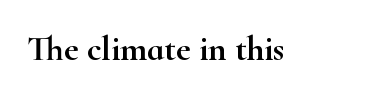
Anything drawn beneath the words? Only blank space. Style check: upright. Does the type have serifs? Yes, each stem ends in a small foot. Short note: letters normally spaced. Varying glyph widths throughout — classic text-font behaviour.
